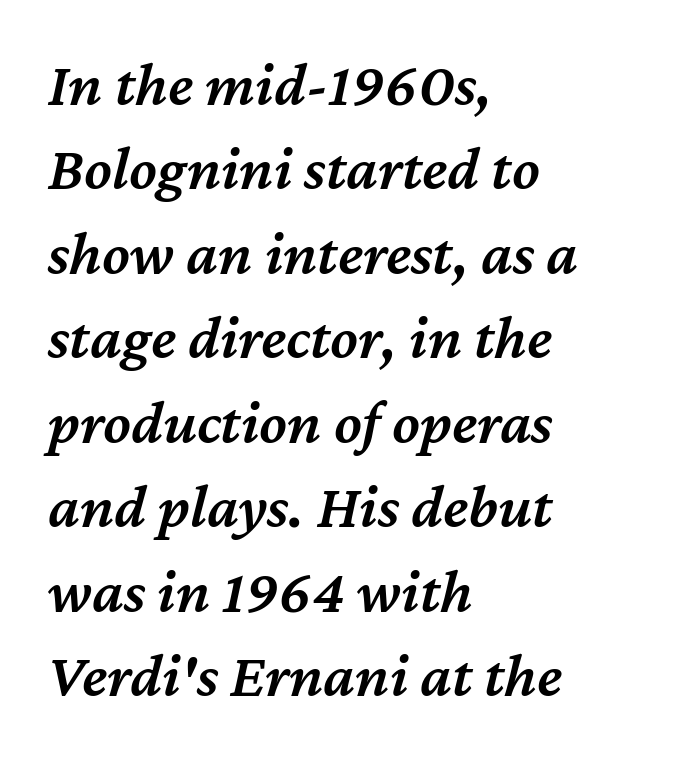
{"italic": "yes", "lean": "right", "slant_degrees": 12, "bold": "semi", "weight": "semibold", "width": "normal", "stroke_contrast": "medium", "x_height": "medium", "monospaced": "no", "underline": "no", "align": "left", "line_spacing": "normal", "line_spacing_ratio": 1.34, "letter_spacing": "normal", "letter_spacing_em": 0.0, "glyph_px": 63}
